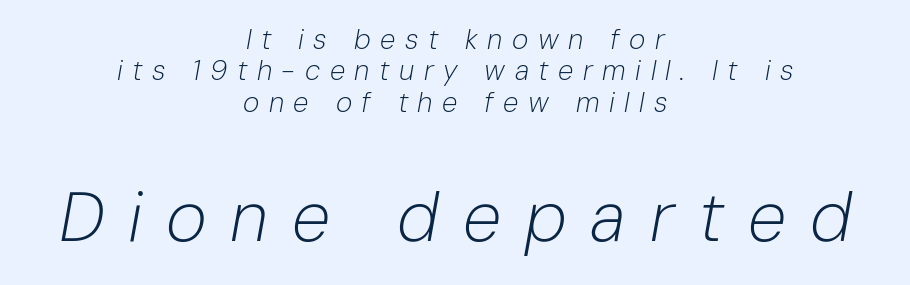
Q: Is the text bold? A: No.
Q: Is the text italic (slanted)? A: Yes, it leans right by about 10 degrees.
Q: Is the text underlined? A: No.
Q: How is the paragraph aligned? A: Centered.
Q: Is the spacing between letters normal or unusually wide? A: Unusually wide.
Q: Is the spacing between lines tight, normal or loose? A: Tight.
Q: Which block of text is set in a larger size, the first (top) or the second (bottom)? A: The second (bottom) one.
Q: Width (condensed, normal, or wide)? A: Normal.
Q: Stroke contrast? A: Low.
Q: x-height? A: Medium.
Q: Monospaced? A: No.
